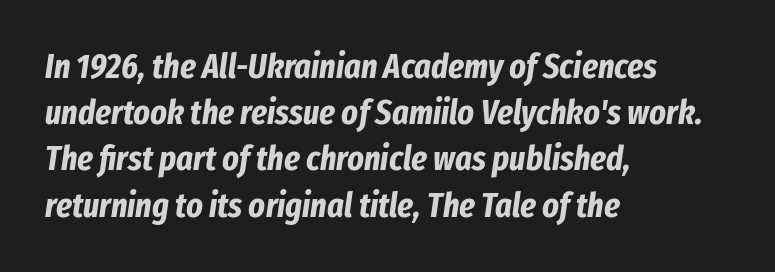
The image shows 35 px bold, condensed type, italic (leaning right); set left-aligned, normal line spacing (1.32x), normal letter spacing, not underlined; low stroke contrast and a medium x-height.
